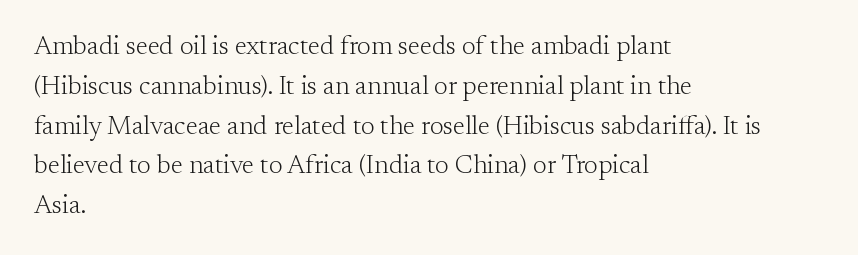
Nobody touched the tracking dial on this one. Line starts are locked; line ends wander. The block of text has a typical density, with ordinary space between rows. The glyphs are unaccompanied by any horizontal stroke below them. Notice how the stems are strictly vertical — no italics here. These glyphs show unthickened strokes, regular width or finer.
